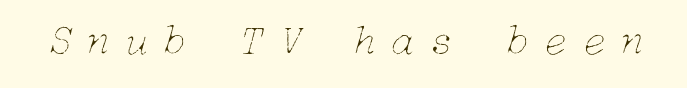
In terms of letterspacing, this is a distinctly airy, spread setting. The characters are drawn with everyday or finer stroke widths. Just letters on the line, the space beneath them empty. The whole block is typeset with a tilt.
